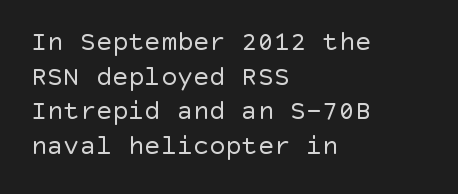
{"italic": "no", "bold": "no", "underline": "no", "align": "left", "line_spacing": "normal", "line_spacing_ratio": 1.28, "letter_spacing": "normal", "letter_spacing_em": 0.0, "glyph_px": 27}
